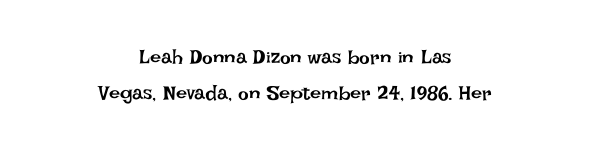
No heavy texture on the line: the type isn't bold. Descender tails drop into unmarked territory. Inter-character spacing is left at the font's built-in metrics. Centered paragraph, ragged on both sides. If you drew a line through each stem, it would be perfectly vertical.
